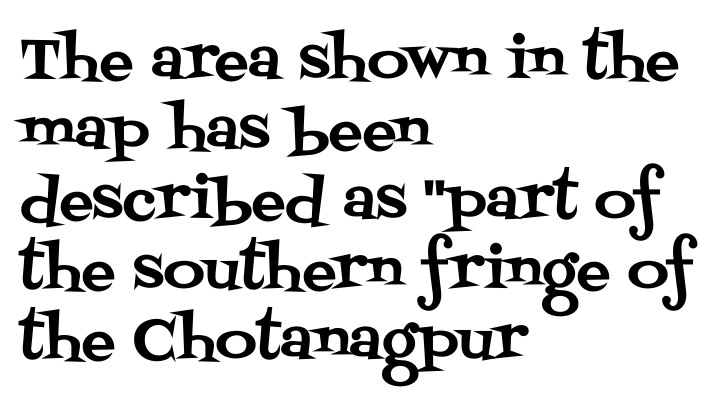
The image shows 57 px serif type, upright; set left-aligned, line spacing 1.23x, normal letter spacing, not underlined; medium stroke contrast and a large x-height.
